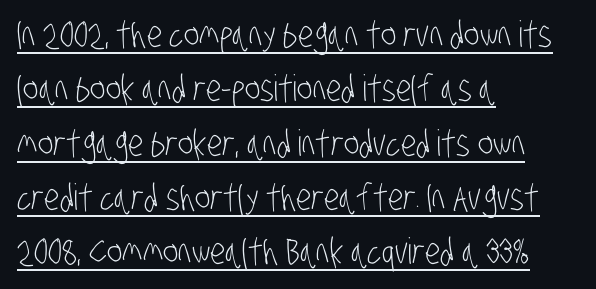
Q: Is the text bold? A: No.
Q: Is the typeface a serif or a sans-serif typeface? A: Sans-serif.
Q: Is the text underlined? A: Yes.
Q: How is the paragraph aligned? A: Left-aligned.
Q: Is the spacing between letters normal or unusually wide? A: Normal.
Q: Is the spacing between lines tight, normal or loose? A: Normal.
Q: Width (condensed, normal, or wide)? A: Condensed.
Q: Stroke contrast? A: Low.
Q: x-height? A: Large.
Q: Monospaced? A: No.
